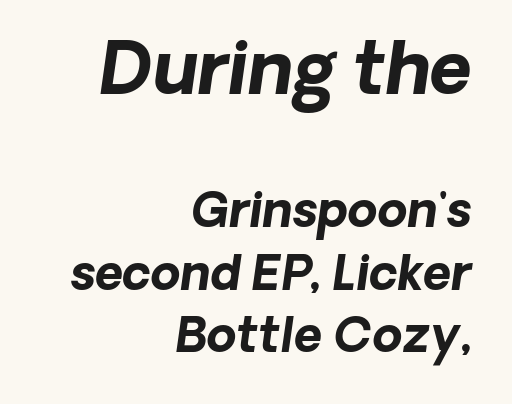
{"serif": "no", "bold": "yes", "weight": "bold", "width": "normal", "stroke_contrast": "low", "x_height": "medium", "monospaced": "no", "underline": "no", "align": "right", "line_spacing": "normal", "line_spacing_ratio": 1.3, "letter_spacing": "normal", "letter_spacing_em": 0.0, "larger_block": "first", "size_ratio": 1.5, "glyph_px": 72}
